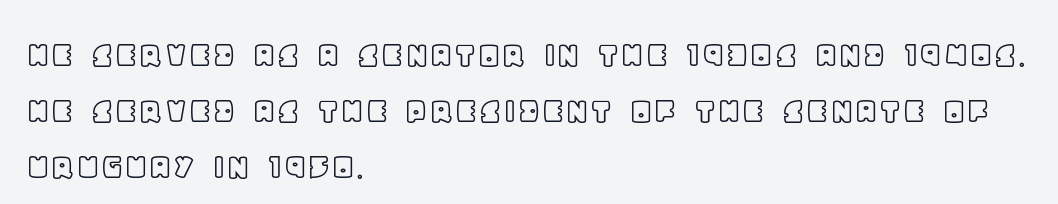
Underlining? Definitely not there. Quick note: not italic, upright. Horizontally, the lines are justified to the leading edge only. The rendering uses a moderate line-height, typical for paragraphs. The gaps between neighbouring characters are ordinary and unremarkable. Character widths vary here, with narrow letters taking less room than wide ones.
